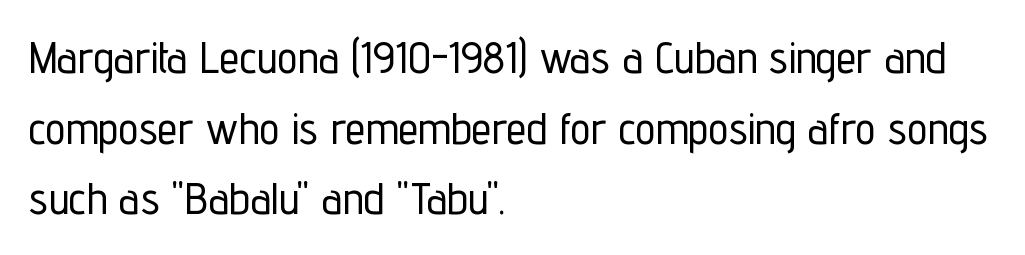
{"serif": "no", "italic": "no", "width": "condensed", "stroke_contrast": "low", "x_height": "medium", "monospaced": "no", "underline": "no", "align": "left", "line_spacing": "normal", "line_spacing_ratio": 1.57, "letter_spacing": "normal", "letter_spacing_em": 0.0, "glyph_px": 45}
